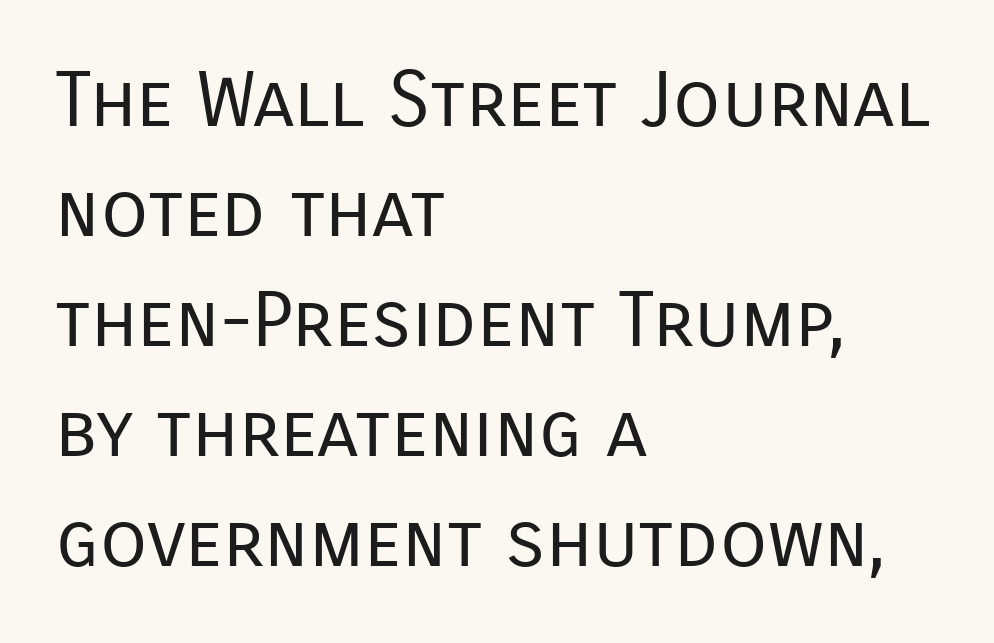
Plain, unruled lines of type. Caption: face not bold, strokes unweighted. It's the straight-up-and-down kind of type. Does the copy run flush right? No — it runs flush left. Proportional: the letters do not fall into vertical columns.
